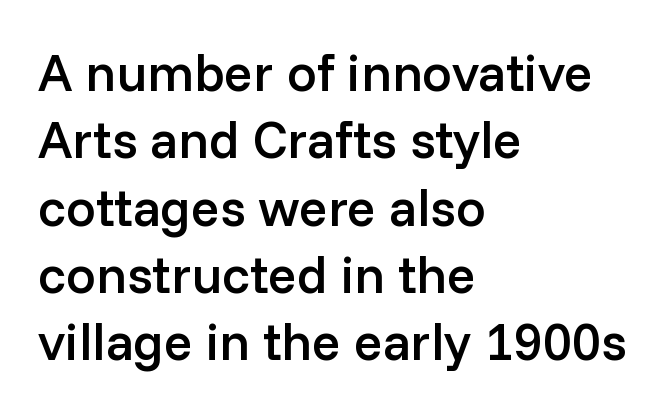
Q: Is the text bold? A: Semi-bold.
Q: Is the text italic (slanted)? A: No, it is upright.
Q: Is the typeface a serif or a sans-serif typeface? A: Sans-serif.
Q: Is the text underlined? A: No.
Q: How is the paragraph aligned? A: Left-aligned.
Q: Is the spacing between letters normal or unusually wide? A: Normal.
Q: Is the spacing between lines tight, normal or loose? A: Normal.
Q: Width (condensed, normal, or wide)? A: Normal.
Q: Stroke contrast? A: Low.
Q: x-height? A: Medium.
Q: Monospaced? A: No.
